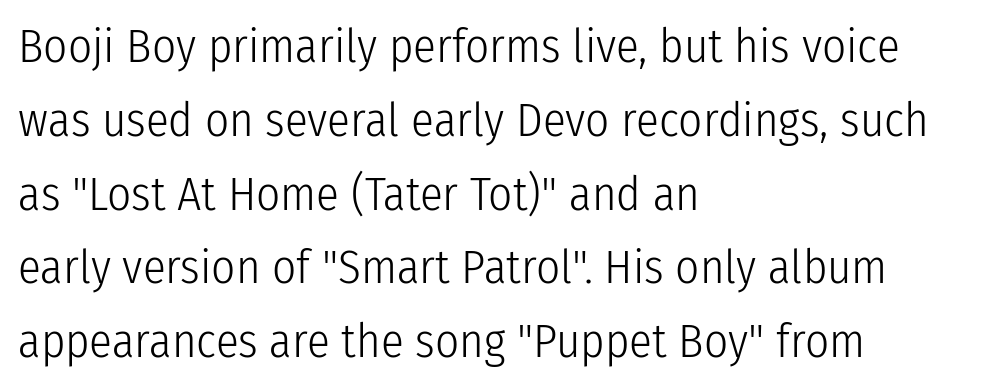
{"serif": "no", "italic": "no", "bold": "no", "weight": "light", "width": "condensed", "stroke_contrast": "low", "x_height": "medium", "monospaced": "no", "underline": "no", "align": "left", "line_spacing": "normal", "line_spacing_ratio": 1.57, "letter_spacing": "normal", "letter_spacing_em": 0.0, "glyph_px": 47}
